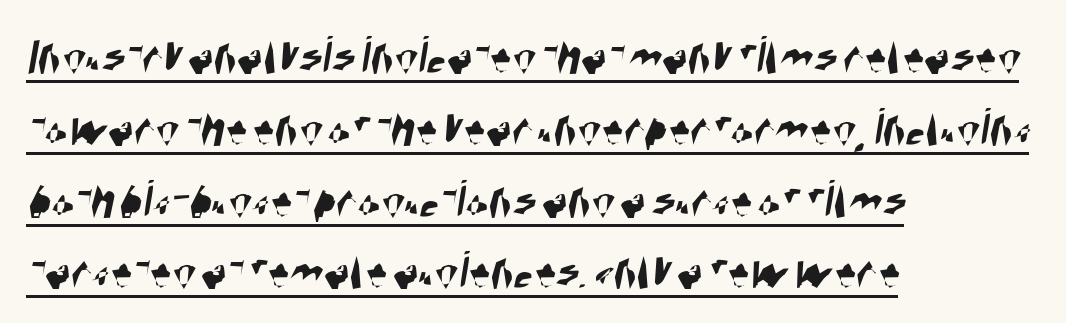
The image shows 54 px condensed sans-serif type; set left-aligned, normal line spacing (1.33x), normal letter spacing, underlined; high stroke contrast and a large x-height.
